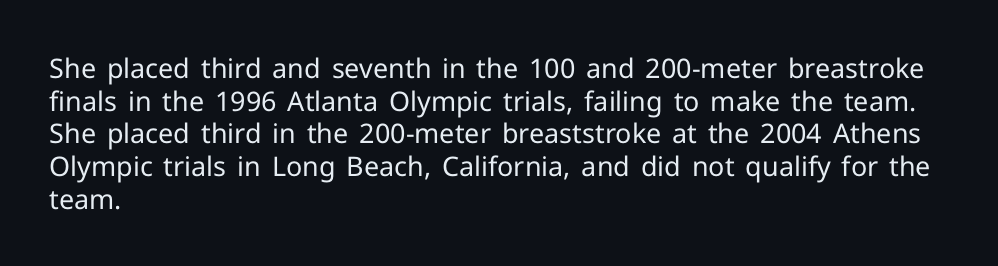
{"italic": "no", "bold": "no", "underline": "no", "align": "left", "line_spacing_ratio": 1.21, "letter_spacing": "normal", "letter_spacing_em": 0.0, "glyph_px": 27}
